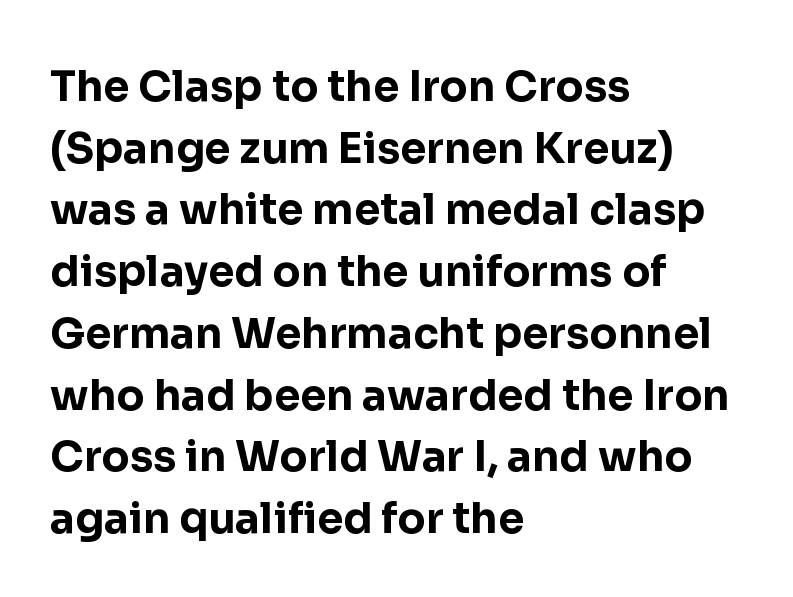
The image shows 42 px bold sans-serif type, upright; set left-aligned, normal line spacing (1.47x), normal letter spacing, not underlined; low stroke contrast and a medium x-height.
